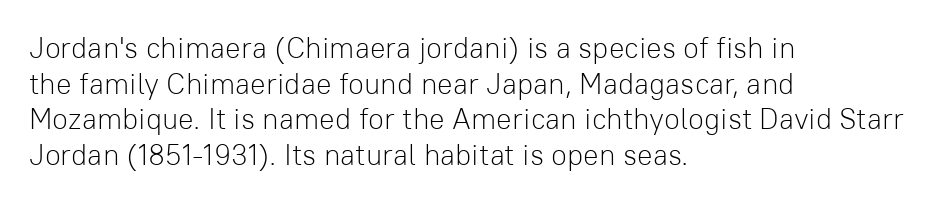
The image shows 29 px light sans-serif type, upright; set left-aligned, line spacing 1.23x, normal letter spacing, not underlined; low stroke contrast and a medium x-height.
